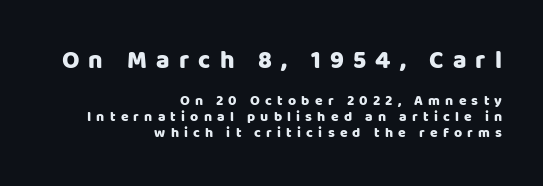
{"italic": "no", "underline": "no", "align": "right", "line_spacing_ratio": 1.16, "letter_spacing": "wide", "letter_spacing_em": 0.37, "larger_block": "first", "size_ratio": 1.79, "glyph_px": 25}
